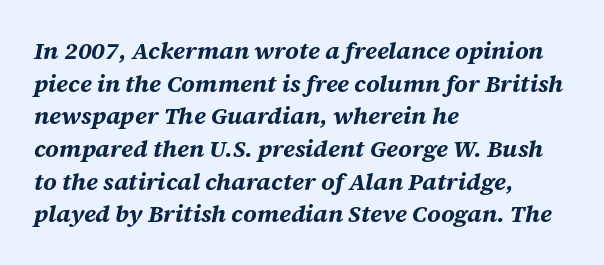
Q: Is the text bold? A: Yes.
Q: Is the text italic (slanted)? A: Yes, it leans right by about 12 degrees.
Q: Is the text underlined? A: No.
Q: How is the paragraph aligned? A: Left-aligned.
Q: Is the spacing between letters normal or unusually wide? A: Normal.
Q: Is the spacing between lines tight, normal or loose? A: Normal.
